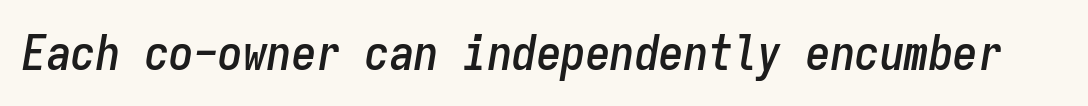
Words float on clear page, feet unadorned. The specimen reads as italic at a glance. Is this a fixed-width face? Yes — each glyph sits in an identical cell. What stands out about the letter spacing? Nothing — it is the standard amount.
